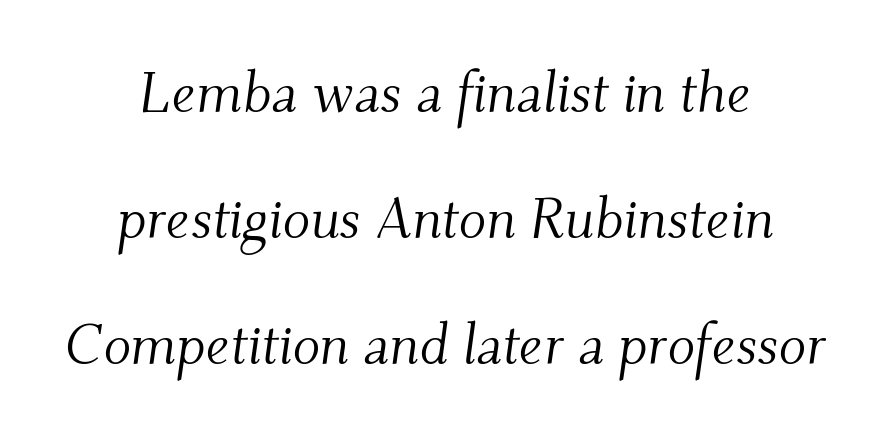
{"serif": "yes", "italic": "yes", "lean": "right", "slant_degrees": 9, "bold": "no", "weight": "light", "width": "normal", "stroke_contrast": "medium", "x_height": "small", "monospaced": "no", "underline": "no", "align": "center", "line_spacing": "loose", "line_spacing_ratio": 2.21, "letter_spacing": "normal", "letter_spacing_em": 0.0, "glyph_px": 57}
